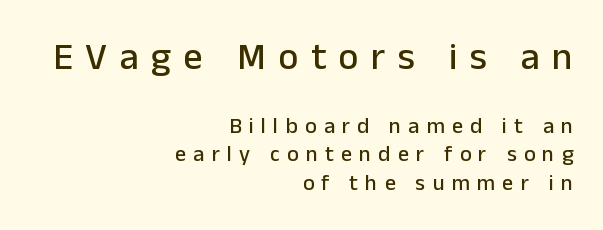
The image shows 38 px sans-serif type, upright; set right-aligned, normal line spacing (1.3x), unusually wide letter spacing (+0.33 em), not underlined; the first (top) block is 1.73x larger; low stroke contrast and a medium x-height.
